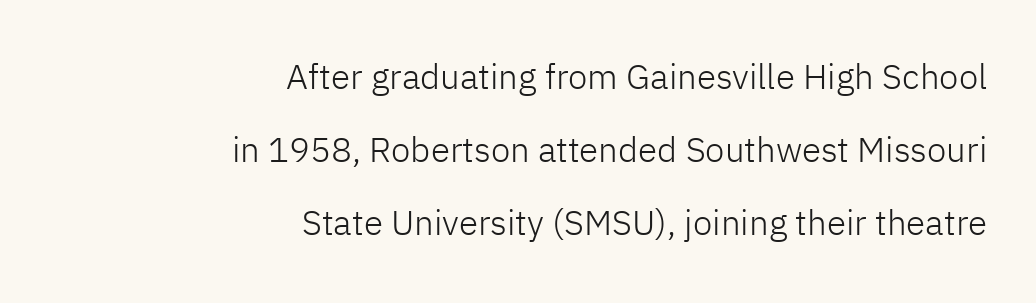
{"serif": "no", "italic": "no", "bold": "no", "weight": "light", "width": "normal", "stroke_contrast": "low", "x_height": "medium", "monospaced": "no", "underline": "no", "align": "right", "line_spacing": "loose", "line_spacing_ratio": 2.08, "letter_spacing": "normal", "letter_spacing_em": 0.0, "glyph_px": 35}
